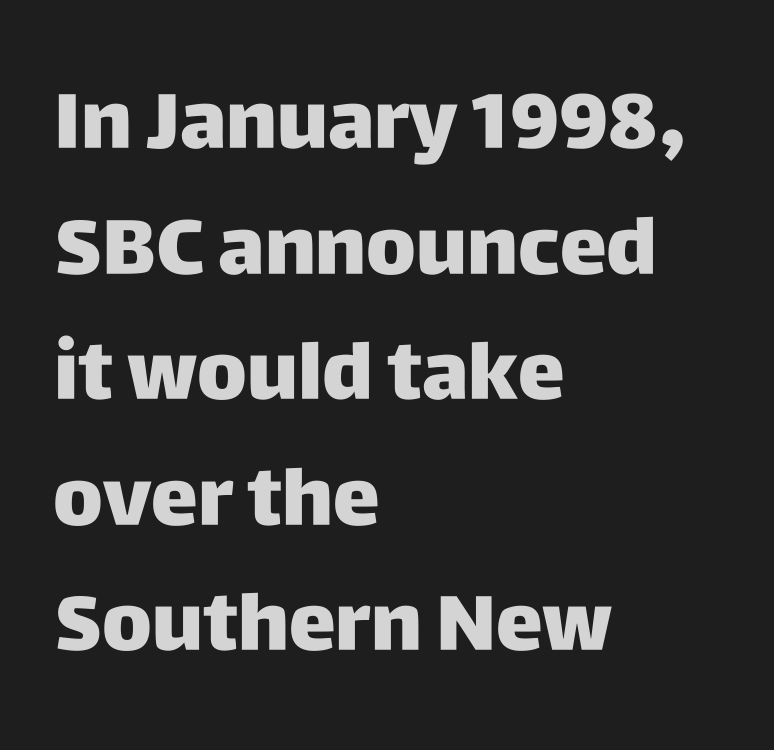
Think of a printed novel: that variable character pitch is what you see here. Any mark beneath the type? The region is blank. This rendering employs a face without finishing strokes, i.e., a sans-serif. Rendered with straight, roman letterforms. The typesetter chose a ragged-right arrangement here. Glyph-to-glyph distance matches everyday printed text.
